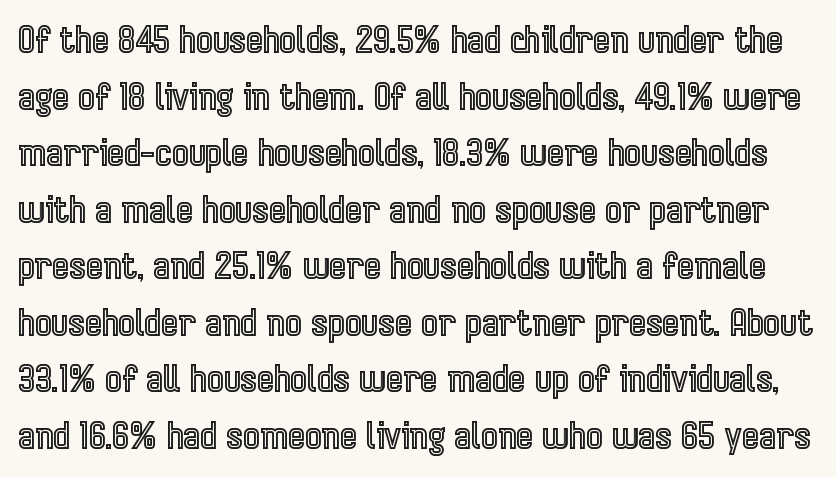
Q: Is the text italic (slanted)? A: No, it is upright.
Q: Is the text underlined? A: No.
Q: Is the spacing between letters normal or unusually wide? A: Normal.
Q: Is the spacing between lines tight, normal or loose? A: Normal.
Q: Width (condensed, normal, or wide)? A: Condensed.
Q: x-height? A: Medium.
Q: Monospaced? A: No.
